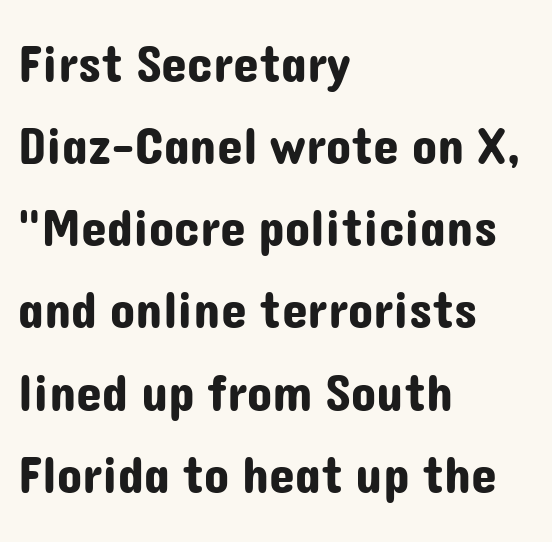
Q: Is the text italic (slanted)? A: No, it is upright.
Q: Is the typeface a serif or a sans-serif typeface? A: Sans-serif.
Q: Is the text underlined? A: No.
Q: How is the paragraph aligned? A: Left-aligned.
Q: Is the spacing between letters normal or unusually wide? A: Normal.
Q: Is the spacing between lines tight, normal or loose? A: Normal.
Q: Width (condensed, normal, or wide)? A: Normal.
Q: Stroke contrast? A: Low.
Q: x-height? A: Medium.
Q: Monospaced? A: No.
